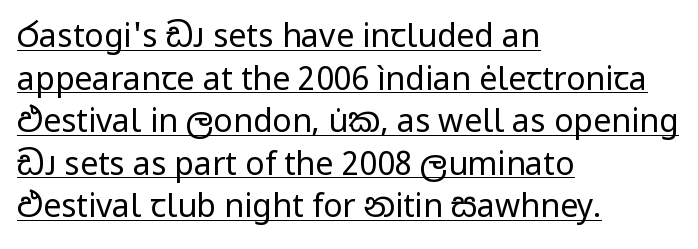
The image shows 32 px regular-weight sans-serif type, upright; set left-aligned, normal line spacing (1.33x), normal letter spacing, underlined; low stroke contrast and a medium x-height.
